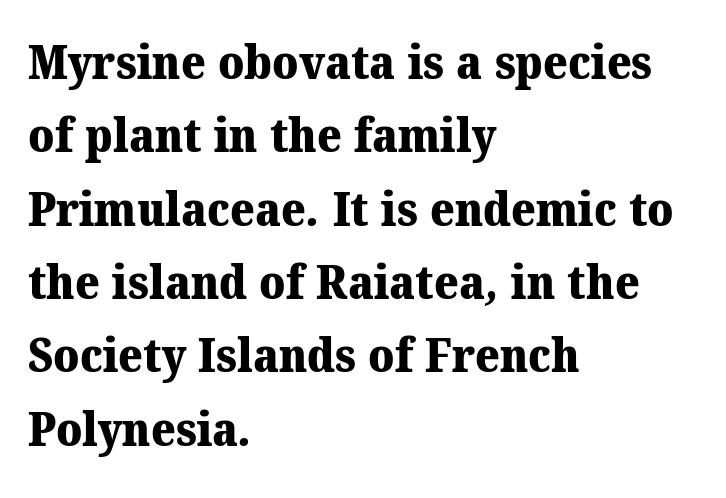
The image shows 47 px heavy serif type; set left-aligned, normal line spacing (1.56x), normal letter spacing, not underlined; medium stroke contrast and a medium x-height.
